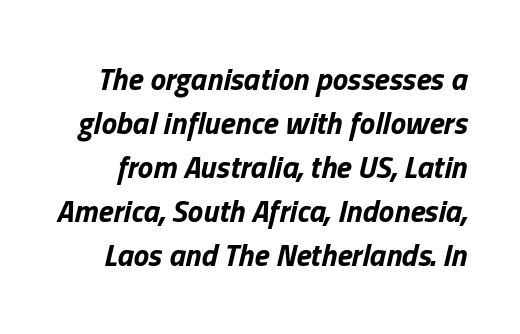
The image shows 31 px bold type, italic (leaning right); set normal line spacing (1.42x), normal letter spacing, not underlined; low stroke contrast and a medium x-height.
